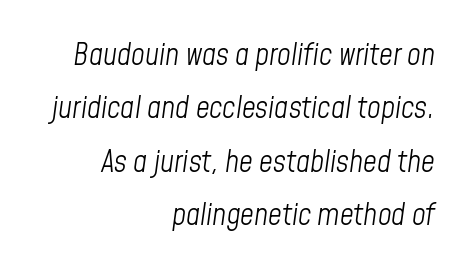
The image shows 30 px light, condensed type, italic (leaning right); set right-aligned, line spacing 1.78x, normal letter spacing, not underlined; low stroke contrast and a medium x-height.
